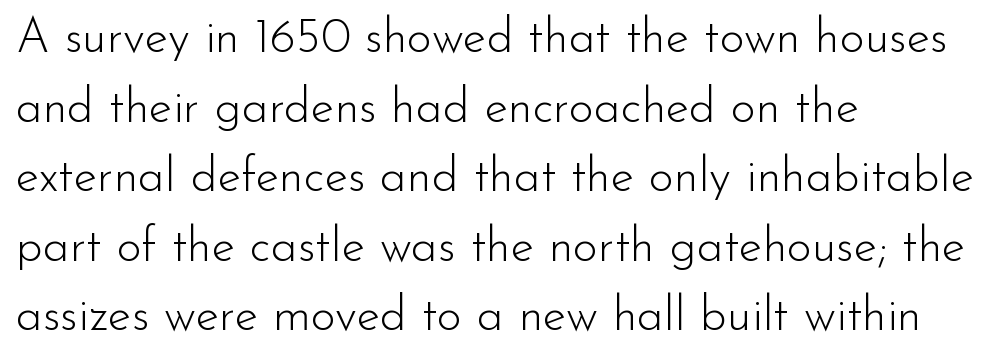
{"serif": "no", "italic": "no", "bold": "no", "weight": "light", "width": "normal", "stroke_contrast": "low", "x_height": "small", "monospaced": "no", "underline": "no", "align": "left", "line_spacing": "normal", "line_spacing_ratio": 1.45, "letter_spacing": "normal", "letter_spacing_em": 0.0, "glyph_px": 48}
